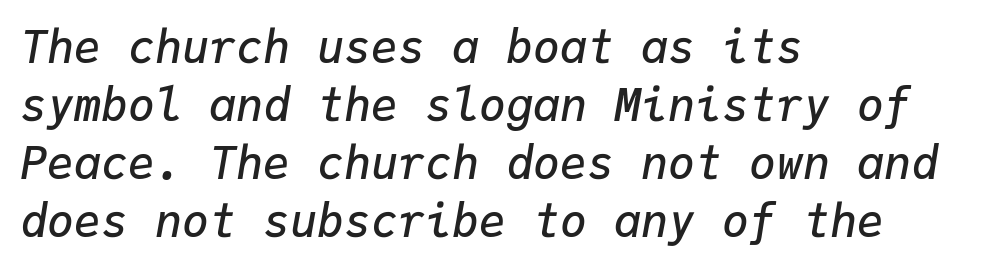
{"italic": "yes", "lean": "right", "slant_degrees": 9, "bold": "semi", "weight": "semibold", "width": "normal", "stroke_contrast": "low", "x_height": "medium", "monospaced": "yes", "underline": "no", "align": "left", "line_spacing": "normal", "line_spacing_ratio": 1.29, "letter_spacing": "normal", "letter_spacing_em": 0.0, "glyph_px": 45}
